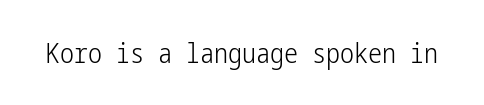
Q: Is the text bold? A: No.
Q: Is the text italic (slanted)? A: No, it is upright.
Q: Is the typeface a serif or a sans-serif typeface? A: Sans-serif.
Q: Is the text underlined? A: No.
Q: Is the spacing between letters normal or unusually wide? A: Normal.
Q: Width (condensed, normal, or wide)? A: Condensed.
Q: Stroke contrast? A: Low.
Q: x-height? A: Medium.
